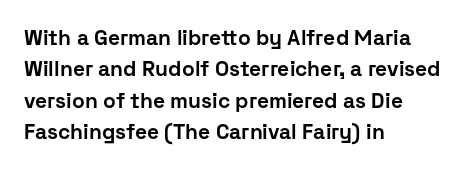
Q: Is the text bold? A: Yes.
Q: Is the text italic (slanted)? A: No, it is upright.
Q: Is the text underlined? A: No.
Q: How is the paragraph aligned? A: Left-aligned.
Q: Is the spacing between letters normal or unusually wide? A: Normal.
Q: Is the spacing between lines tight, normal or loose? A: Normal.
